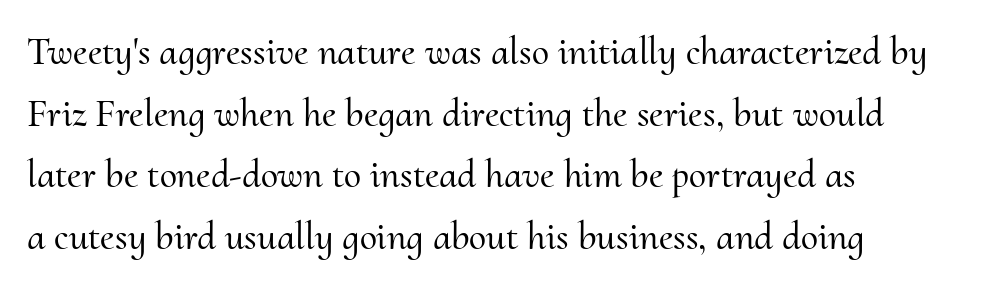
Q: Is the text italic (slanted)? A: No, it is upright.
Q: Is the typeface a serif or a sans-serif typeface? A: Serif.
Q: Is the text underlined? A: No.
Q: How is the paragraph aligned? A: Left-aligned.
Q: Is the spacing between letters normal or unusually wide? A: Normal.
Q: Is the spacing between lines tight, normal or loose? A: Normal.
Q: Width (condensed, normal, or wide)? A: Normal.
Q: Stroke contrast? A: Medium.
Q: x-height? A: Small.
Q: Monospaced? A: No.
